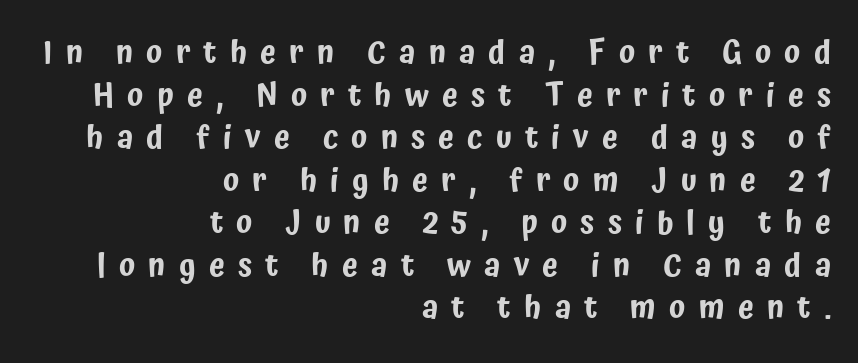
The image shows 32 px condensed sans-serif type, upright; set right-aligned, normal line spacing (1.33x), unusually wide letter spacing (+0.41 em), not underlined; low stroke contrast and a medium x-height.
